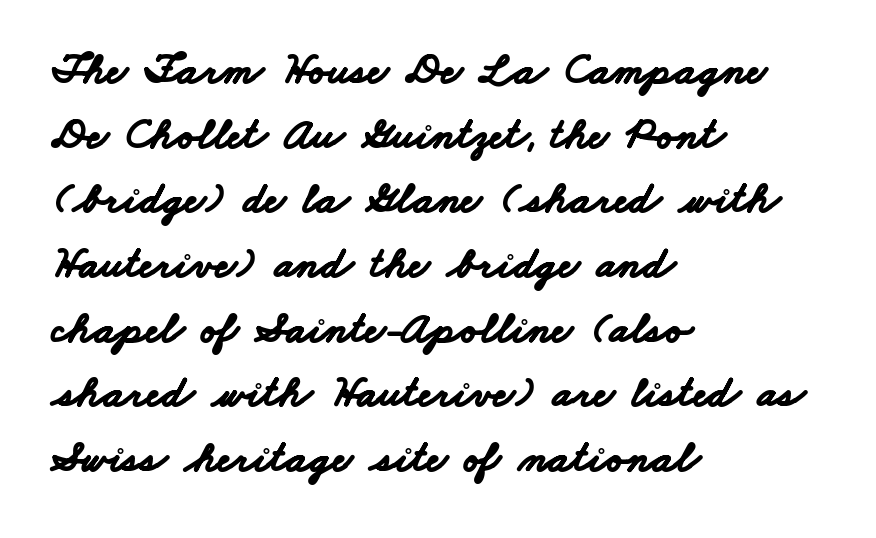
One-word summary of the alignment: left. No feet cap the strokes, marking this as sans-serif type. Letters rest on an invisible, unmarked baseline. The vertical gap from one line to the next is medium.
